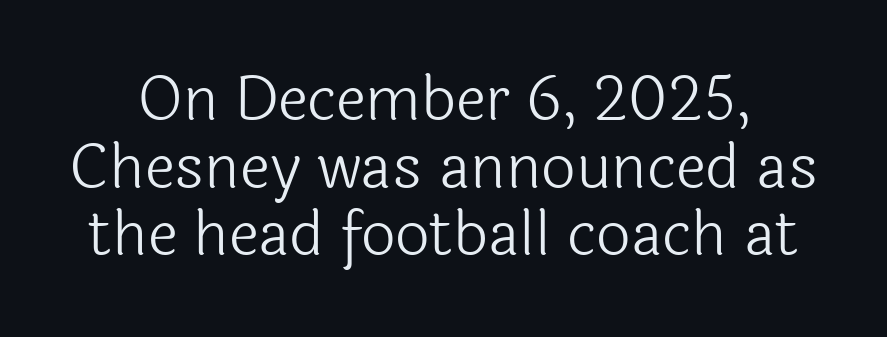
The image shows 61 px light sans-serif type, upright; set tight line spacing (1.11x), normal letter spacing, not underlined; a medium x-height.
